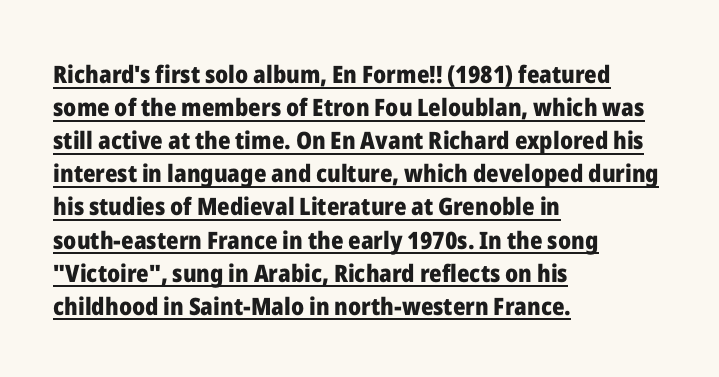
{"italic": "no", "bold": "yes", "underline": "yes", "align": "left", "line_spacing": "normal", "line_spacing_ratio": 1.38, "letter_spacing": "normal", "letter_spacing_em": 0.0, "glyph_px": 24}
